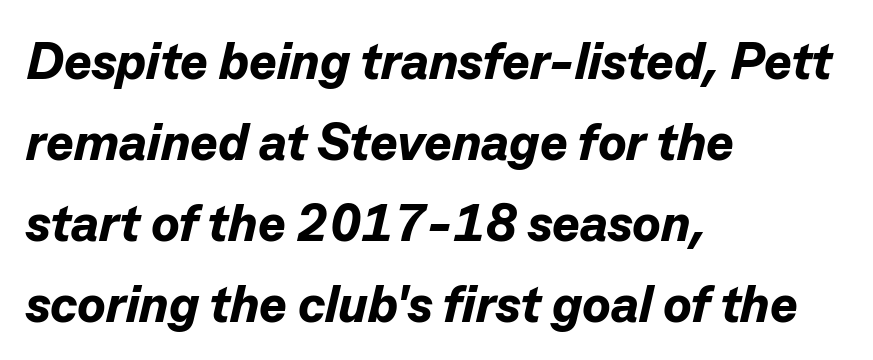
{"italic": "yes", "lean": "right", "slant_degrees": 13, "bold": "yes", "weight": "bold", "width": "normal", "stroke_contrast": "low", "x_height": "medium", "monospaced": "no", "underline": "no", "align": "left", "line_spacing": "normal", "line_spacing_ratio": 1.56, "letter_spacing": "normal", "letter_spacing_em": 0.0, "glyph_px": 52}
